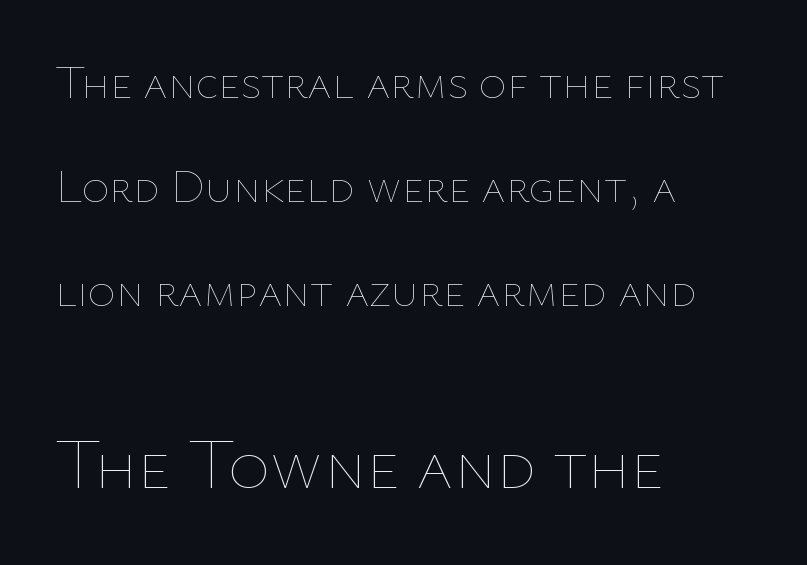
Which chunk is bigger? The second one — the bottom block dwarfs the top. Heaviness? Minimal to ordinary, like unemphasized prose. The lettering stays uniformly vertical, giving the passage a roman look. Varying glyph widths throughout — classic text-font behaviour. Observe the ordinary spacing: letters are neighbours, not strangers. Descender tails drop into unmarked territory.
